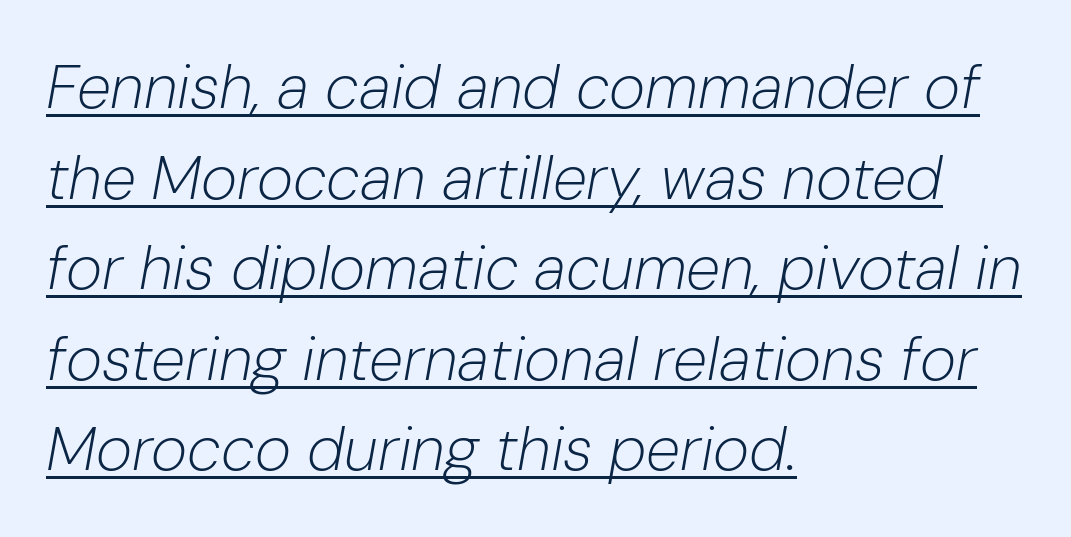
The image shows 62 px light type, italic (leaning right); set left-aligned, normal line spacing (1.46x), normal letter spacing, underlined; low stroke contrast and a medium x-height.
